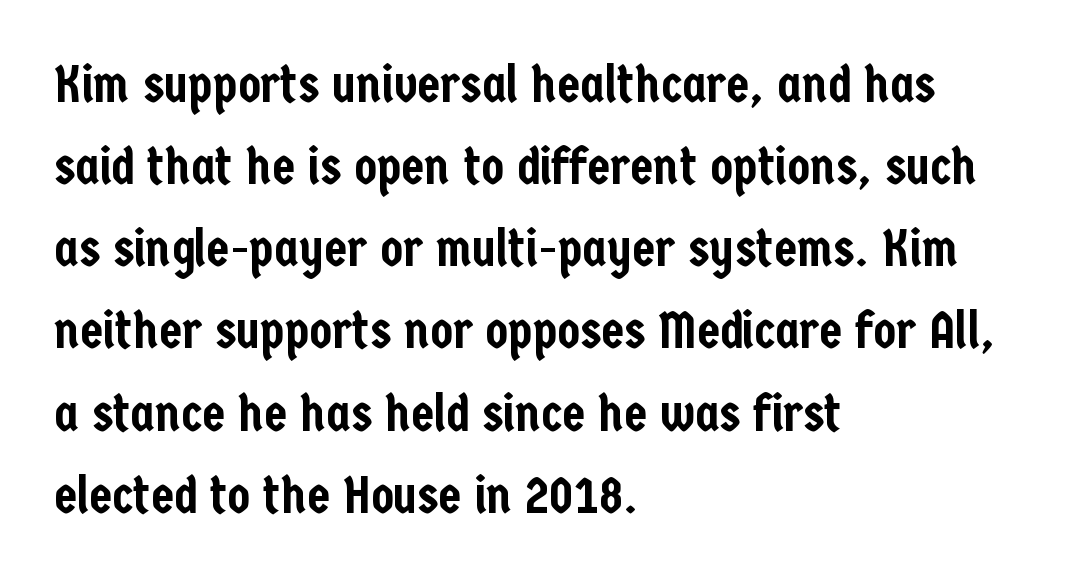
{"serif": "no", "italic": "no", "width": "condensed", "stroke_contrast": "low", "x_height": "medium", "monospaced": "no", "underline": "no", "align": "left", "line_spacing": "normal", "line_spacing_ratio": 1.58, "letter_spacing": "normal", "letter_spacing_em": 0.0, "glyph_px": 52}
